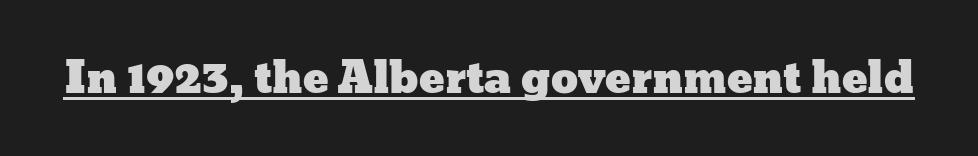
Q: Is the text italic (slanted)? A: No, it is upright.
Q: Is the text underlined? A: Yes.
Q: Is the spacing between letters normal or unusually wide? A: Normal.
Q: Width (condensed, normal, or wide)? A: Wide.
Q: Stroke contrast? A: Low.
Q: x-height? A: Medium.
Q: Monospaced? A: No.
